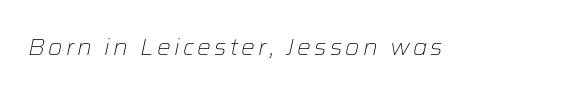
The image shows 23 px text type, italic (leaning right); set not underlined.
